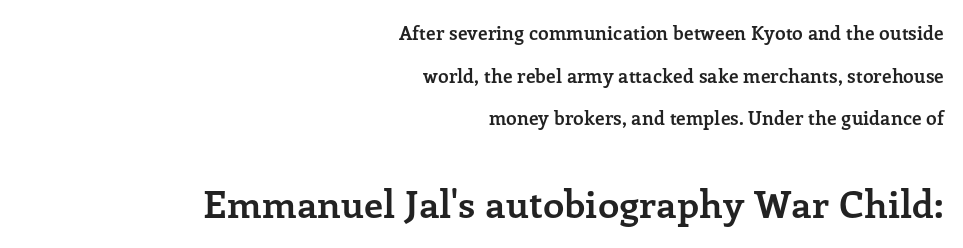
Q: Is the text bold? A: Yes.
Q: Is the text italic (slanted)? A: No, it is upright.
Q: Is the typeface a serif or a sans-serif typeface? A: Serif.
Q: Is the text underlined? A: No.
Q: How is the paragraph aligned? A: Right-aligned.
Q: Is the spacing between letters normal or unusually wide? A: Normal.
Q: Is the spacing between lines tight, normal or loose? A: Loose.
Q: Which block of text is set in a larger size, the first (top) or the second (bottom)? A: The second (bottom) one.
Q: Width (condensed, normal, or wide)? A: Normal.
Q: Stroke contrast? A: Low.
Q: x-height? A: Medium.
Q: Monospaced? A: No.
